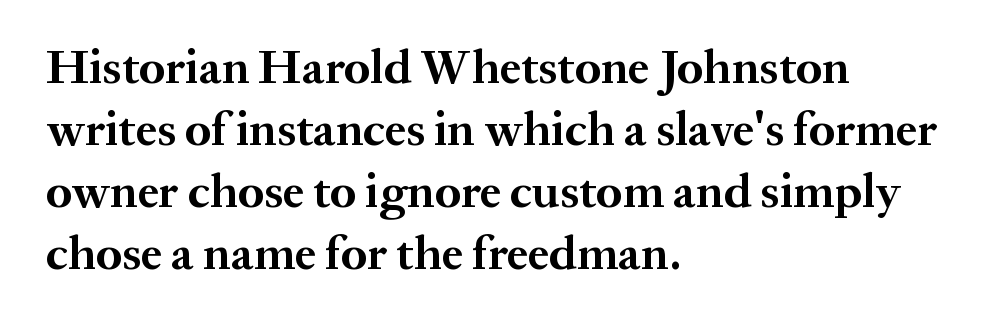
{"serif": "yes", "italic": "no", "bold": "yes", "weight": "bold", "width": "normal", "stroke_contrast": "medium", "x_height": "medium", "monospaced": "no", "underline": "no", "align": "left", "line_spacing": "normal", "line_spacing_ratio": 1.29, "letter_spacing": "normal", "letter_spacing_em": 0.0, "glyph_px": 48}
